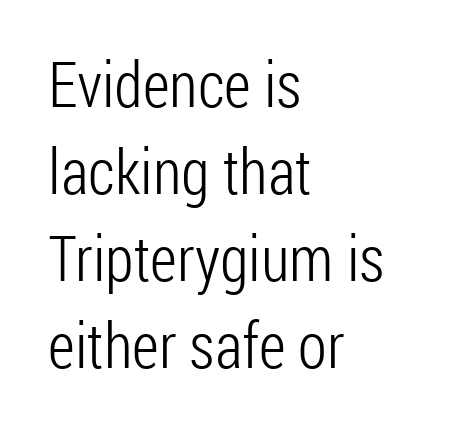
Designer's note — italics off, roman on. Rule under the text: the space is simply empty. Line spacing here is normal. Compared with typical body copy, the letter spacing here is the same. Do the characters align in a grid? No, the font is proportional.
